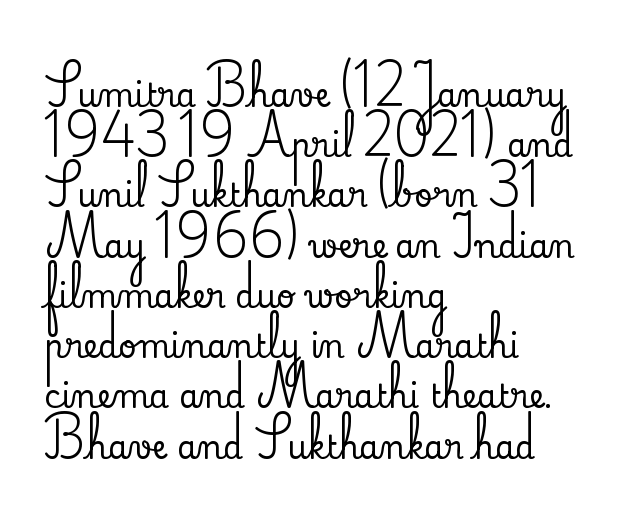
The image shows 32 px serif type, upright; set left-aligned, normal line spacing (1.57x), normal letter spacing, not underlined; low stroke contrast and a small x-height.
